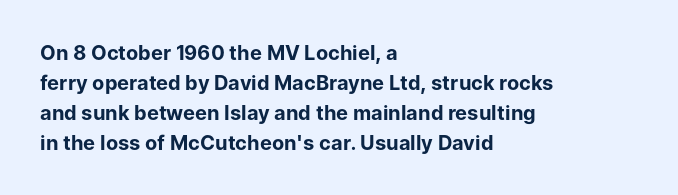
{"italic": "no", "bold": "yes", "underline": "no", "align": "left", "line_spacing": "normal", "line_spacing_ratio": 1.5, "letter_spacing": "normal", "letter_spacing_em": 0.0, "glyph_px": 20}
